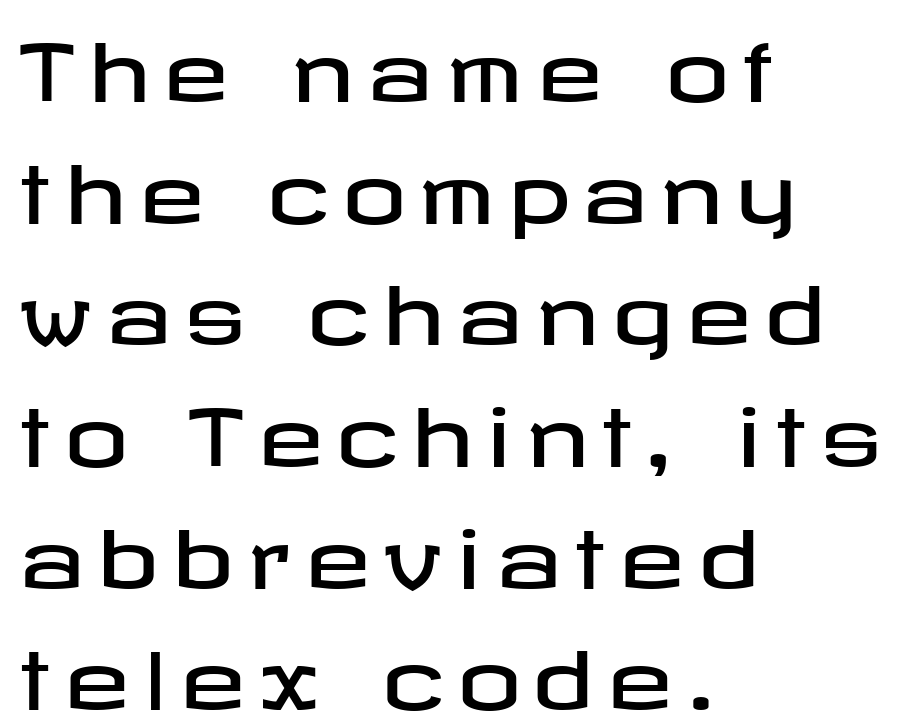
The image shows 79 px wide sans-serif type, upright; set left-aligned, normal line spacing (1.54x), not underlined; low stroke contrast and a medium x-height.
